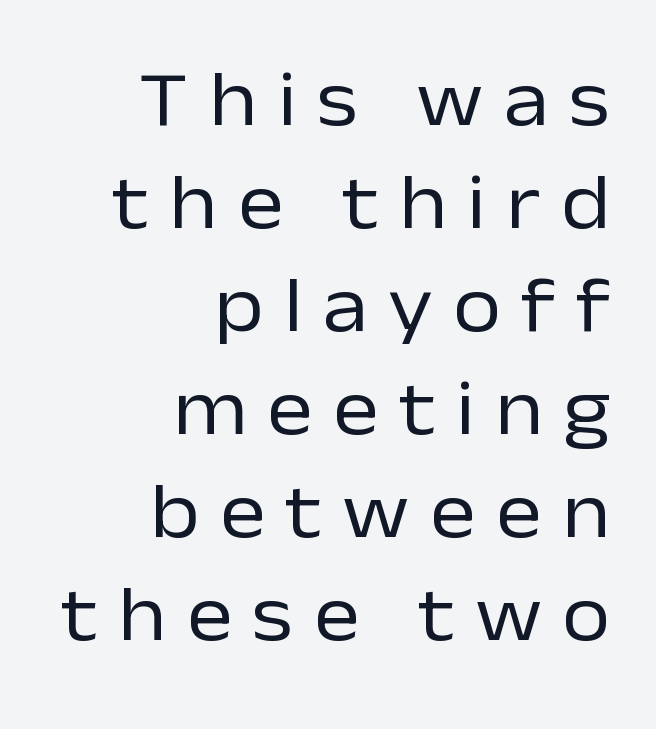
{"serif": "no", "italic": "no", "bold": "no", "weight": "regular", "width": "normal", "stroke_contrast": "low", "x_height": "medium", "monospaced": "no", "underline": "no", "align": "right", "line_spacing": "normal", "line_spacing_ratio": 1.32, "letter_spacing": "wide", "letter_spacing_em": 0.26, "glyph_px": 78}
